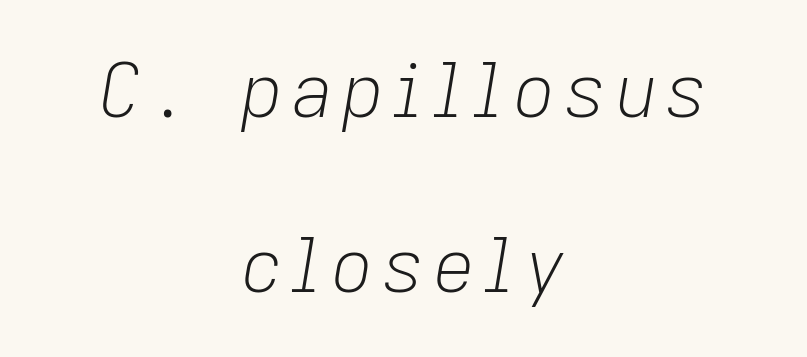
The image shows 74 px light type, italic (leaning right); set centered, loose line spacing (2.36x), not underlined; low stroke contrast and a medium x-height.
